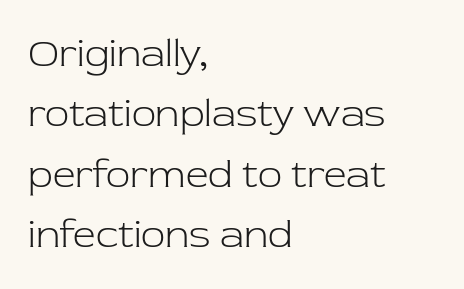
Nope, not italic — everything's standing straight. The text block is weighted toward the left margin, trailing off unevenly rightward. Descender tails drop into unmarked territory. Baseline-to-baseline distance is the conventional proportion of letter height. Letterform terminals end in serifs throughout the passage. This is not heavy type; no bold has been used.
